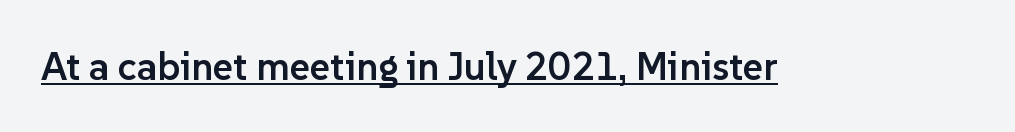
The characters look somewhat weighty, a semibold short of true bold. Note the varied advance widths — an 'i' is clearly narrower than an 'm'. Posture: upright roman. Check the space under the baseline: a stroke is drawn there. Words appear dense and cohesive because spacing is normal. Nope, no serifs anywhere on these letters.
